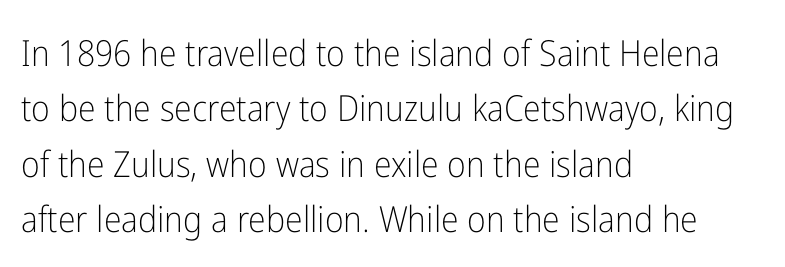
{"serif": "no", "italic": "no", "bold": "no", "weight": "light", "width": "condensed", "stroke_contrast": "low", "x_height": "medium", "monospaced": "no", "underline": "no", "align": "left", "line_spacing": "normal", "line_spacing_ratio": 1.54, "letter_spacing": "normal", "letter_spacing_em": 0.0, "glyph_px": 36}
